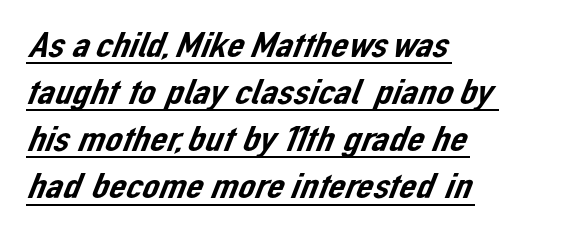
{"serif": "no", "width": "normal", "stroke_contrast": "low", "x_height": "medium", "monospaced": "no", "underline": "yes", "align": "left", "line_spacing_ratio": 1.24, "letter_spacing": "normal", "letter_spacing_em": 0.0, "glyph_px": 38}
